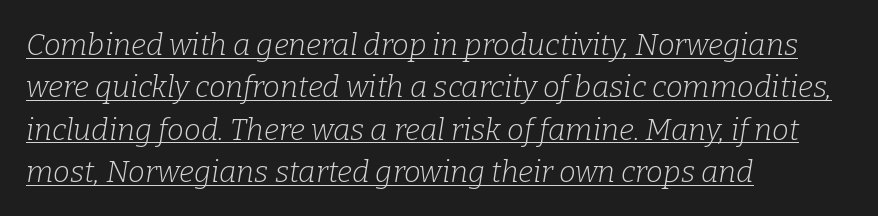
Q: Is the text bold? A: No.
Q: Is the text italic (slanted)? A: Yes, it leans right by about 9 degrees.
Q: Is the typeface a serif or a sans-serif typeface? A: Serif.
Q: Is the text underlined? A: Yes.
Q: How is the paragraph aligned? A: Left-aligned.
Q: Is the spacing between letters normal or unusually wide? A: Normal.
Q: Is the spacing between lines tight, normal or loose? A: Normal.
Q: Width (condensed, normal, or wide)? A: Normal.
Q: Stroke contrast? A: Low.
Q: x-height? A: Medium.
Q: Monospaced? A: No.
